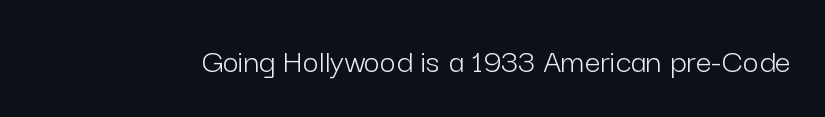
The image shows 35 px light sans-serif type, upright; set normal letter spacing, not underlined; low stroke contrast and a medium x-height.
